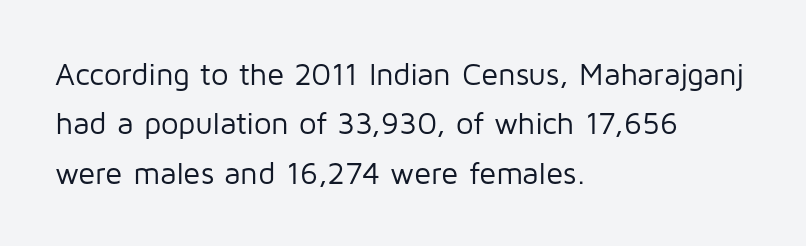
{"serif": "no", "italic": "no", "bold": "no", "weight": "regular", "width": "normal", "stroke_contrast": "low", "x_height": "medium", "monospaced": "no", "underline": "no", "align": "left", "line_spacing": "normal", "line_spacing_ratio": 1.59, "letter_spacing": "normal", "letter_spacing_em": 0.0, "glyph_px": 31}
